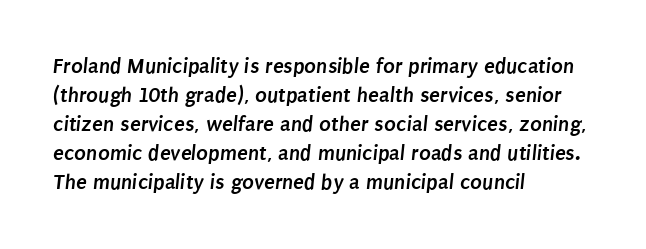
Q: Is the text bold? A: Yes.
Q: Is the text underlined? A: No.
Q: How is the paragraph aligned? A: Left-aligned.
Q: Is the spacing between letters normal or unusually wide? A: Normal.
Q: Is the spacing between lines tight, normal or loose? A: Normal.
